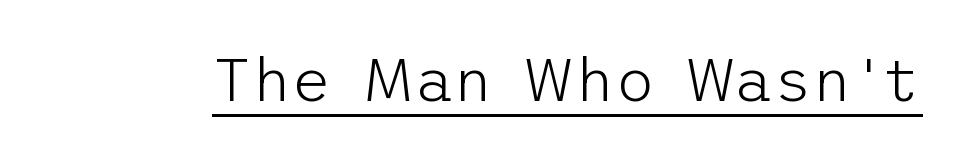
Heaviness? Minimal to ordinary, like unemphasized prose. Letterform terminals end flat and unadorned throughout the passage. Upright lettering throughout. Check the space under the baseline: a stroke is drawn there.
